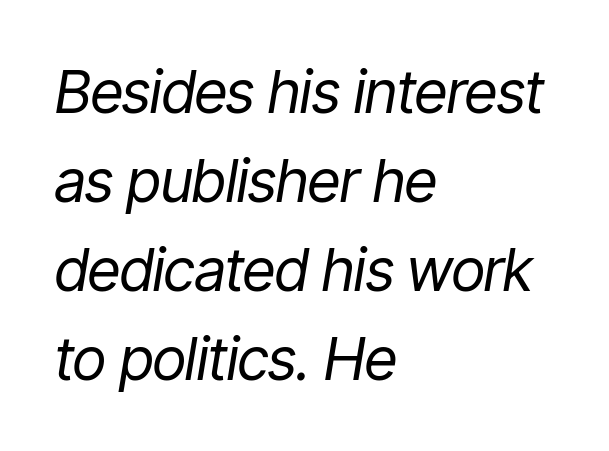
The image shows 59 px regular-weight, condensed type, italic (leaning right); set left-aligned, normal line spacing (1.51x), normal letter spacing, not underlined; low stroke contrast and a medium x-height.
